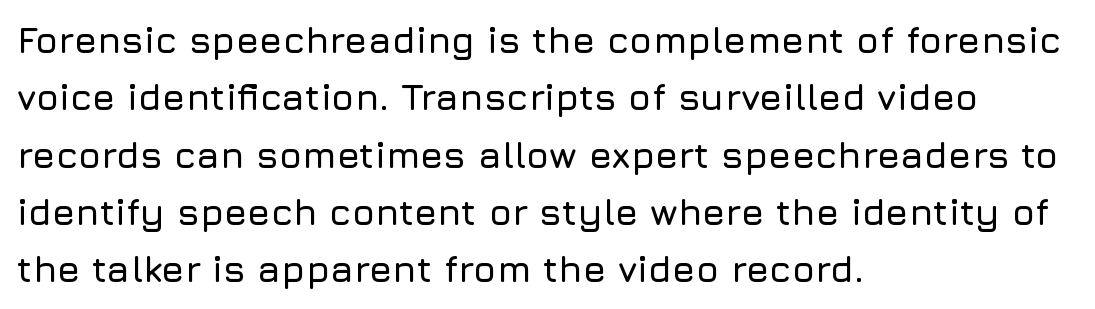
{"serif": "no", "italic": "no", "width": "normal", "stroke_contrast": "low", "x_height": "medium", "monospaced": "no", "underline": "no", "align": "left", "line_spacing": "normal", "line_spacing_ratio": 1.55, "letter_spacing": "normal", "letter_spacing_em": 0.0, "glyph_px": 37}
